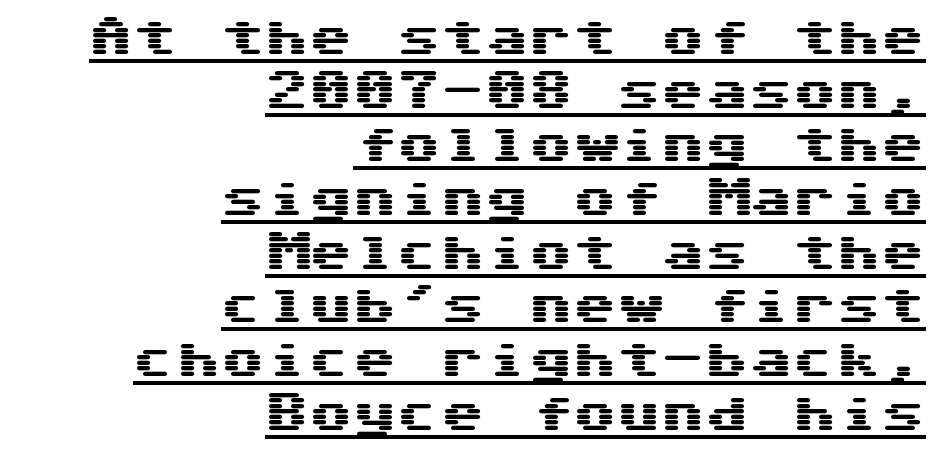
Are there feet on the stems? There aren't — it's a sans. The words here are underlined. If you drew a line through each stem, it would be perfectly vertical. Words appear dense and cohesive because spacing is normal.
